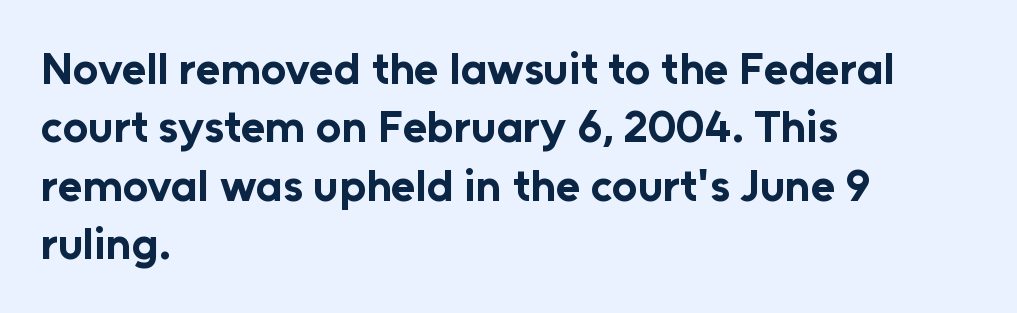
{"serif": "no", "italic": "no", "bold": "yes", "weight": "bold", "width": "normal", "stroke_contrast": "low", "x_height": "medium", "monospaced": "no", "underline": "no", "align": "left", "line_spacing": "normal", "line_spacing_ratio": 1.3, "letter_spacing": "normal", "letter_spacing_em": 0.0, "glyph_px": 45}
